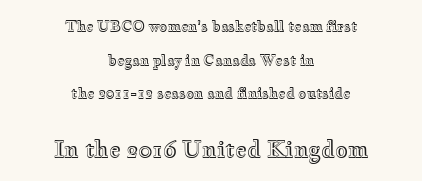
{"italic": "no", "underline": "no", "align": "center", "line_spacing": "loose", "line_spacing_ratio": 2.4, "letter_spacing": "normal", "letter_spacing_em": 0.0, "larger_block": "second", "size_ratio": 1.57, "glyph_px": 22}
